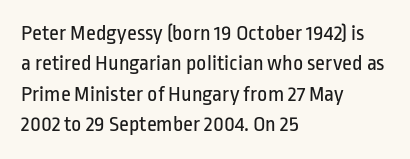
A quiet, ordinary-to-light weight characterises the typeface. The text block is weighted toward the left margin, trailing off unevenly rightward. This rendering leaves character spacing at its baseline value. Characters remain perfectly vertical along every line. The strip under each line holds only bare page.
